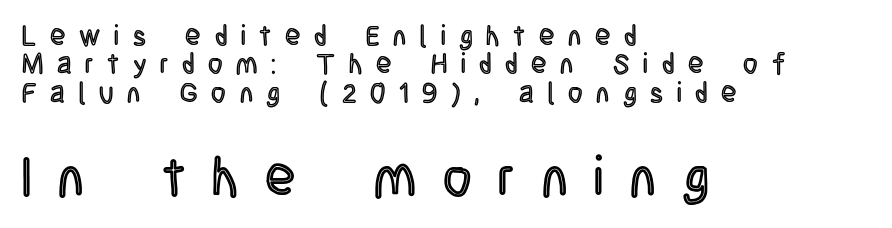
Q: Is the text italic (slanted)? A: No, it is upright.
Q: Is the text underlined? A: No.
Q: How is the paragraph aligned? A: Left-aligned.
Q: Is the spacing between letters normal or unusually wide? A: Unusually wide.
Q: Is the spacing between lines tight, normal or loose? A: Tight.
Q: Which block of text is set in a larger size, the first (top) or the second (bottom)? A: The second (bottom) one.
Q: Width (condensed, normal, or wide)? A: Condensed.
Q: x-height? A: Large.
Q: Monospaced? A: No.
